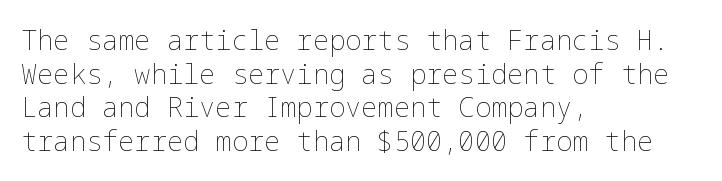
The image shows 27 px text type, upright; set left-aligned, normal line spacing (1.25x), normal letter spacing, not underlined.
